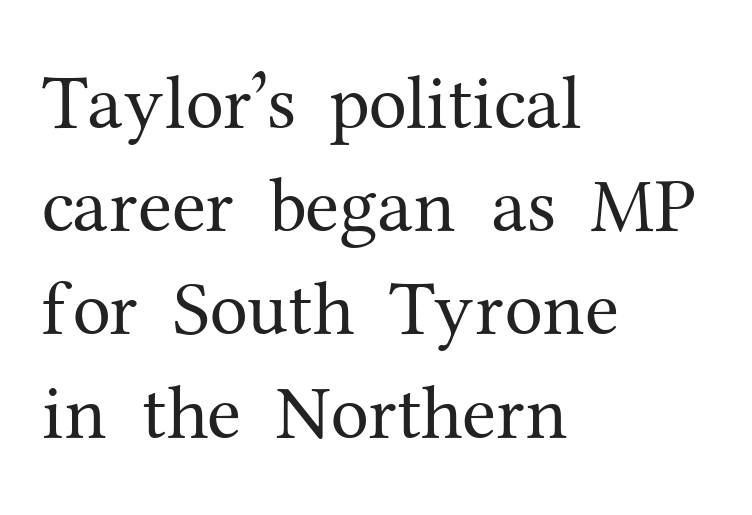
{"serif": "yes", "italic": "no", "bold": "no", "weight": "regular", "width": "normal", "stroke_contrast": "medium", "x_height": "medium", "monospaced": "no", "underline": "no", "align": "left", "line_spacing": "normal", "line_spacing_ratio": 1.34, "letter_spacing": "normal", "letter_spacing_em": 0.0, "glyph_px": 77}
